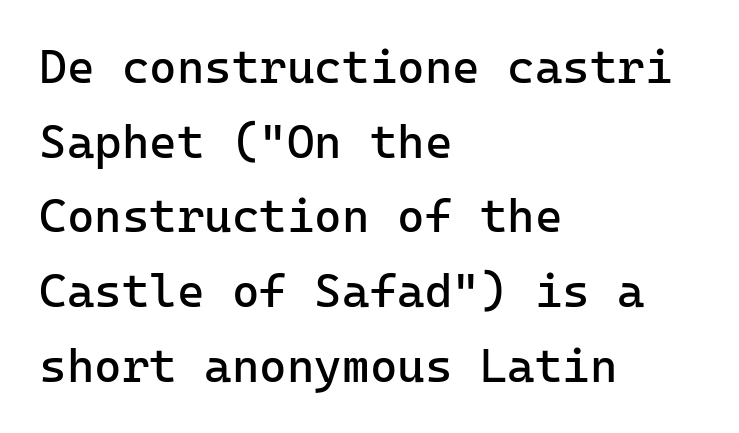
You can tell from the bare stems that sans-serif type was used. Interline gaps are of average width in this sample. The face looks like a standard text weight, possibly lighter. Here the designer chose a console-style face with uniform glyph widths.
